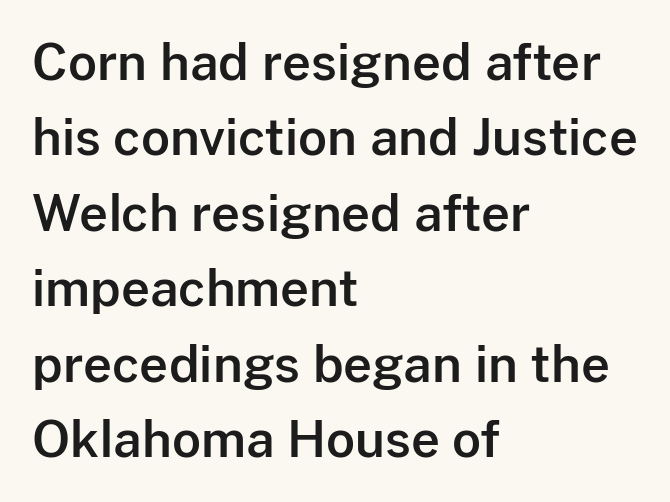
The image shows 50 px sans-serif type, upright; set left-aligned, normal line spacing (1.51x), normal letter spacing, not underlined; low stroke contrast and a medium x-height.
